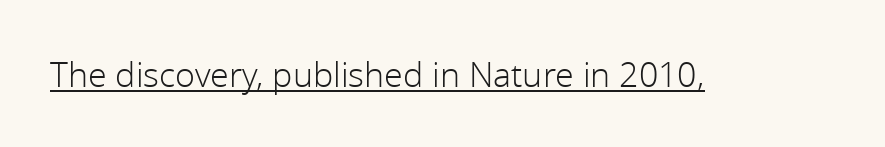
The image shows 34 px light sans-serif type, upright; set normal letter spacing, underlined; a medium x-height.
